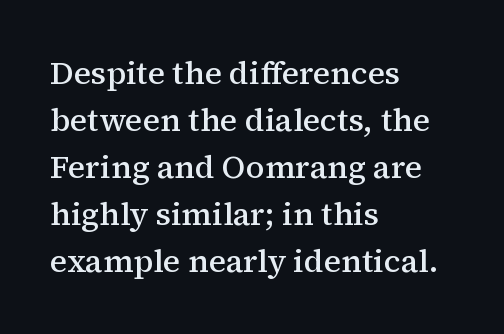
{"serif": "yes", "italic": "no", "bold": "semi", "weight": "semibold", "width": "normal", "stroke_contrast": "medium", "x_height": "medium", "monospaced": "no", "underline": "no", "align": "left", "line_spacing": "normal", "line_spacing_ratio": 1.47, "letter_spacing": "normal", "letter_spacing_em": 0.0, "glyph_px": 32}
